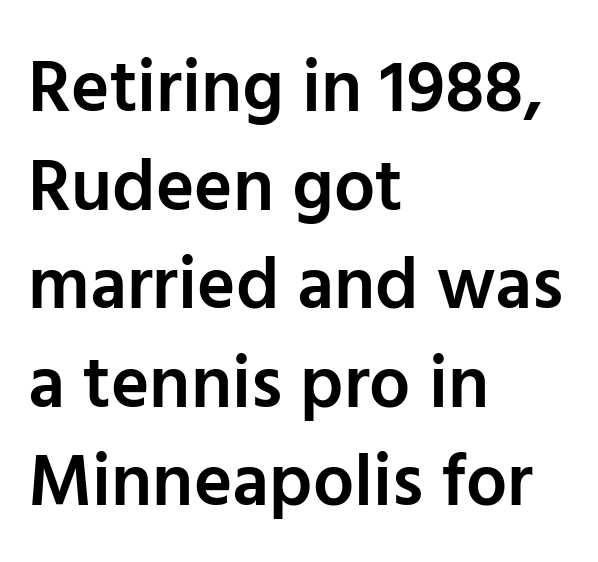
{"serif": "no", "italic": "no", "bold": "semi", "weight": "semibold", "width": "normal", "stroke_contrast": "low", "x_height": "medium", "monospaced": "no", "underline": "no", "align": "left", "line_spacing": "normal", "line_spacing_ratio": 1.35, "letter_spacing": "normal", "letter_spacing_em": 0.0, "glyph_px": 73}
